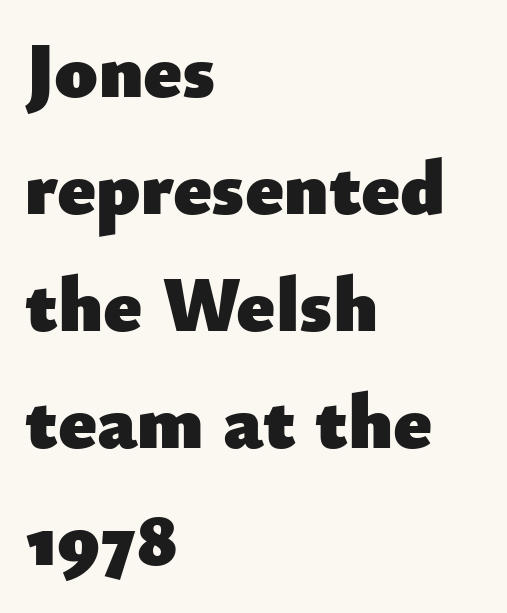
The image shows 78 px heavy sans-serif type, upright; set left-aligned, normal line spacing (1.5x), normal letter spacing, not underlined; low stroke contrast and a small x-height.
